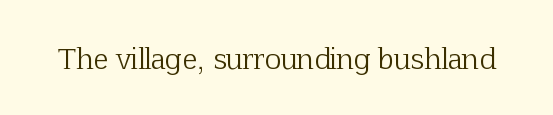
Q: Is the text bold? A: No.
Q: Is the text italic (slanted)? A: No, it is upright.
Q: Is the typeface a serif or a sans-serif typeface? A: Serif.
Q: Is the text underlined? A: No.
Q: Is the spacing between letters normal or unusually wide? A: Normal.
Q: Width (condensed, normal, or wide)? A: Normal.
Q: Stroke contrast? A: Low.
Q: x-height? A: Medium.
Q: Monospaced? A: No.
